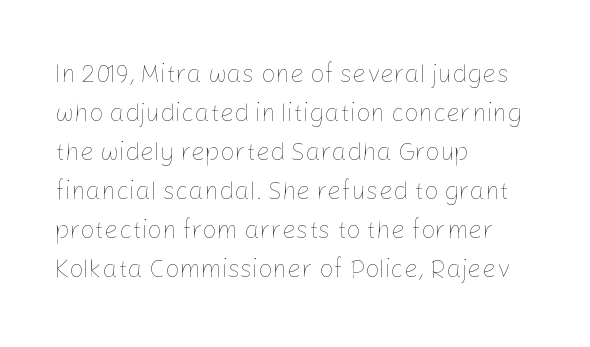
Q: Is the text bold? A: No.
Q: Is the text italic (slanted)? A: No, it is upright.
Q: Is the text underlined? A: No.
Q: How is the paragraph aligned? A: Left-aligned.
Q: Is the spacing between letters normal or unusually wide? A: Normal.
Q: Is the spacing between lines tight, normal or loose? A: Normal.
